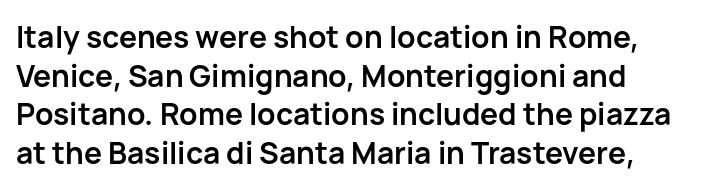
{"serif": "no", "italic": "no", "bold": "yes", "weight": "semibold", "width": "normal", "stroke_contrast": "low", "x_height": "medium", "monospaced": "no", "underline": "no", "line_spacing": "normal", "line_spacing_ratio": 1.29, "letter_spacing": "normal", "letter_spacing_em": 0.0, "glyph_px": 30}
